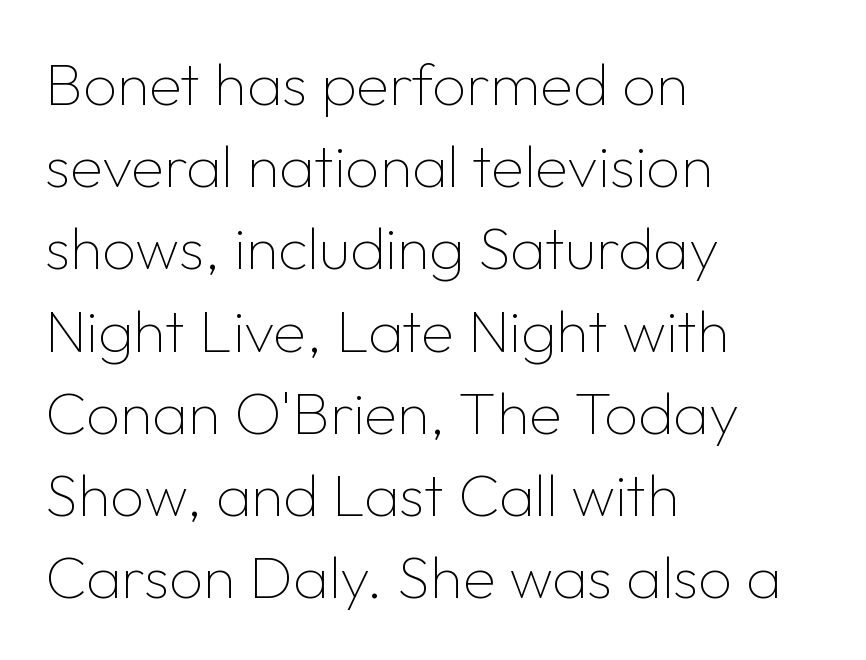
{"serif": "no", "italic": "no", "bold": "no", "weight": "thin", "width": "normal", "stroke_contrast": "low", "x_height": "medium", "monospaced": "no", "underline": "no", "align": "left", "line_spacing": "normal", "line_spacing_ratio": 1.37, "letter_spacing": "normal", "letter_spacing_em": 0.0, "glyph_px": 60}
